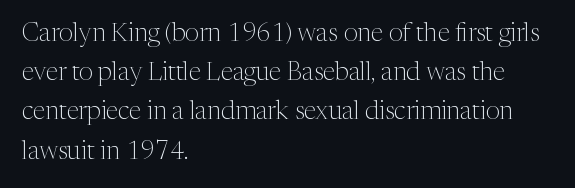
Q: Is the text bold? A: No.
Q: Is the text italic (slanted)? A: No, it is upright.
Q: Is the text underlined? A: No.
Q: How is the paragraph aligned? A: Left-aligned.
Q: Is the spacing between letters normal or unusually wide? A: Normal.
Q: Is the spacing between lines tight, normal or loose? A: Normal.
